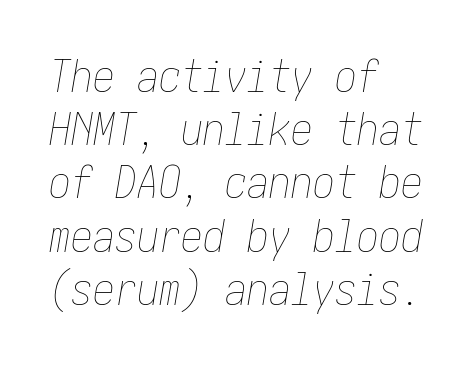
The image shows 44 px thin, condensed type, italic (leaning right); set left-aligned, line spacing 1.21x, normal letter spacing, not underlined; low stroke contrast and a medium x-height.
